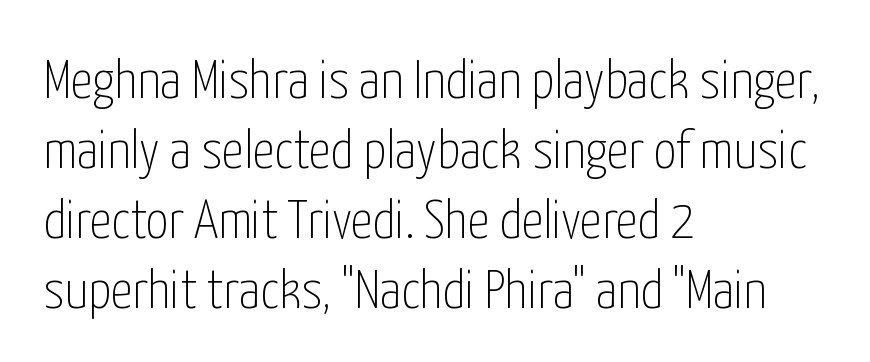
These glyphs show unthickened strokes, regular width or finer. Regarding serifs, this sample does without them. Do the letters lean? They stand straight. Casual observation: everything's shoved over to the left.
